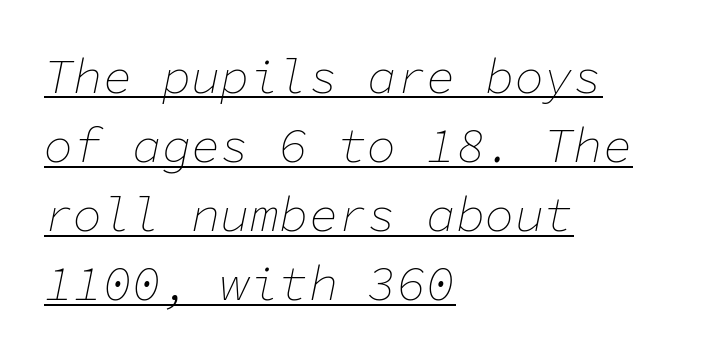
Q: Is the text bold? A: No.
Q: Is the text italic (slanted)? A: Yes, it leans right by about 11 degrees.
Q: Is the text underlined? A: Yes.
Q: How is the paragraph aligned? A: Left-aligned.
Q: Is the spacing between letters normal or unusually wide? A: Normal.
Q: Is the spacing between lines tight, normal or loose? A: Normal.
Q: Width (condensed, normal, or wide)? A: Normal.
Q: Stroke contrast? A: Low.
Q: x-height? A: Medium.
Q: Monospaced? A: Yes.
